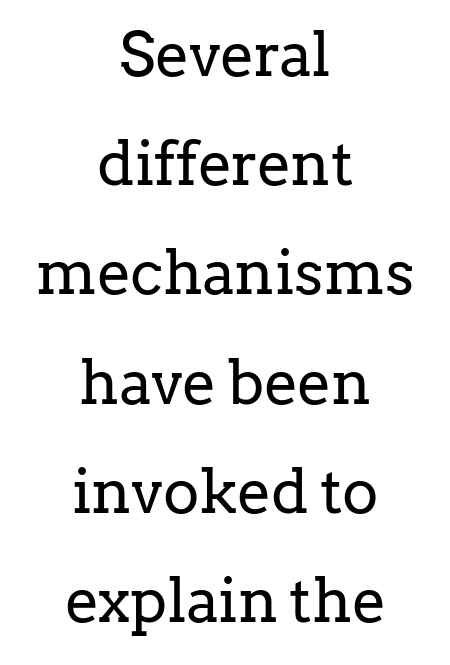
The image shows 61 px regular-weight serif type, upright; set centered, line spacing 1.79x, normal letter spacing, not underlined; low stroke contrast and a medium x-height.
